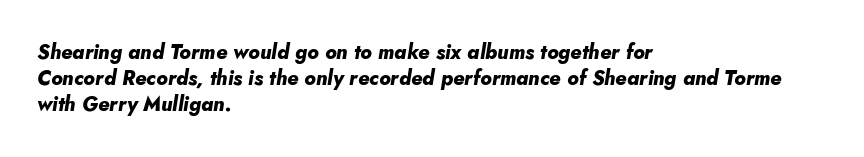
Weight check: bold — yes, fully. Compared with a centered layout, this one pins lines to the left instead. Does the leading feel generous? No, just average. Lines of text with bare space underneath. Slanted lettering throughout. Compared with typical body copy, the letter spacing here is the same.
